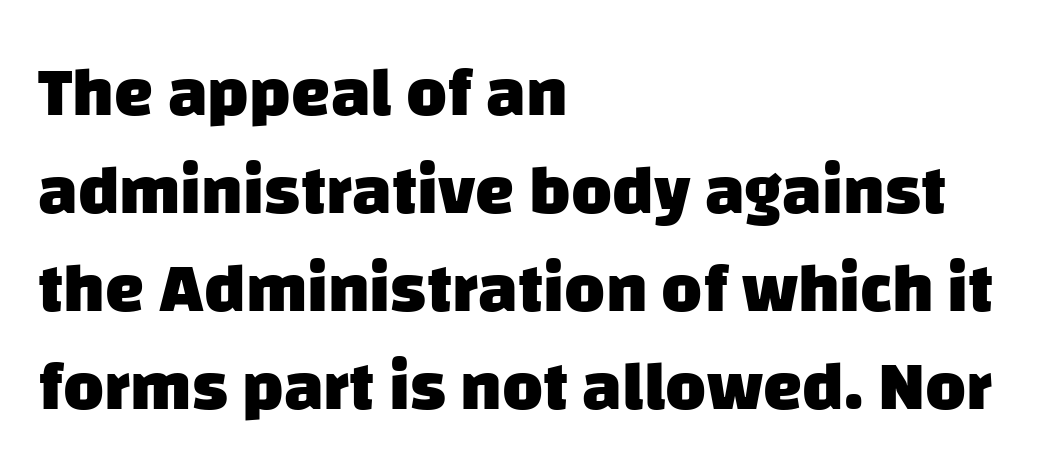
Q: Is the text bold? A: Yes.
Q: Is the typeface a serif or a sans-serif typeface? A: Sans-serif.
Q: Is the text underlined? A: No.
Q: How is the paragraph aligned? A: Left-aligned.
Q: Is the spacing between letters normal or unusually wide? A: Normal.
Q: Is the spacing between lines tight, normal or loose? A: Normal.
Q: Width (condensed, normal, or wide)? A: Normal.
Q: Stroke contrast? A: Low.
Q: x-height? A: Large.
Q: Monospaced? A: No.
